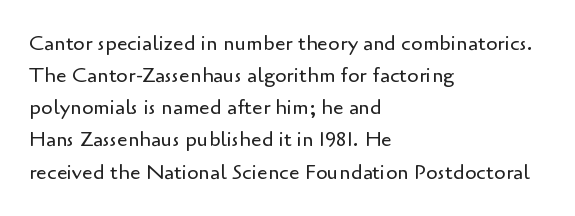
Q: Is the text bold? A: No.
Q: Is the text italic (slanted)? A: No, it is upright.
Q: Is the text underlined? A: No.
Q: How is the paragraph aligned? A: Left-aligned.
Q: Is the spacing between letters normal or unusually wide? A: Normal.
Q: Is the spacing between lines tight, normal or loose? A: Normal.
